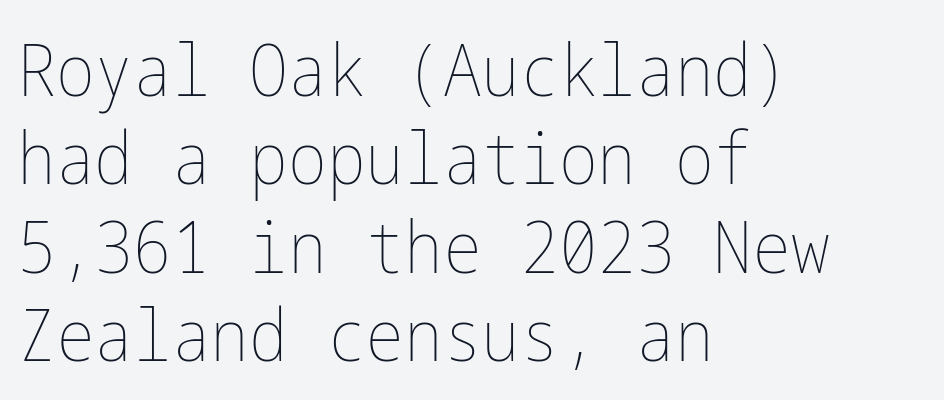
{"italic": "no", "bold": "no", "weight": "thin", "width": "condensed", "stroke_contrast": "low", "x_height": "medium", "underline": "no", "align": "left", "line_spacing_ratio": 1.21, "letter_spacing": "normal", "letter_spacing_em": 0.0, "glyph_px": 73}
